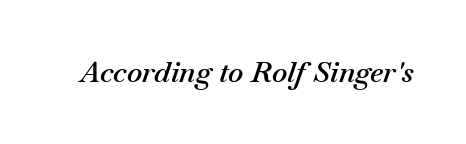
The image shows 29 px semibold type, italic (leaning right); set normal letter spacing, not underlined; medium stroke contrast and a small x-height.
